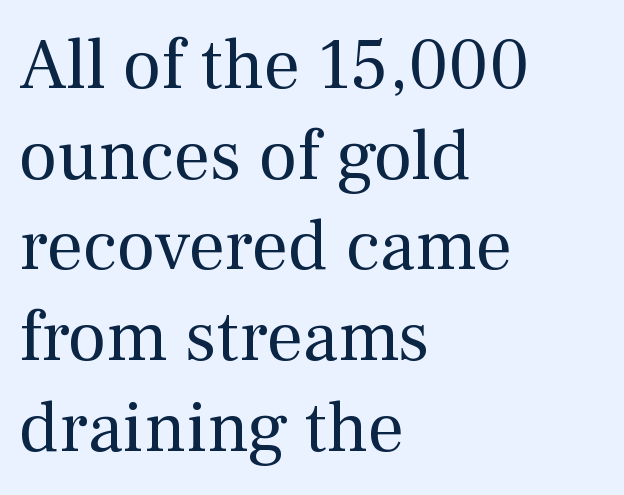
Q: Is the text bold? A: No.
Q: Is the text italic (slanted)? A: No, it is upright.
Q: Is the typeface a serif or a sans-serif typeface? A: Serif.
Q: Is the text underlined? A: No.
Q: How is the paragraph aligned? A: Left-aligned.
Q: Is the spacing between letters normal or unusually wide? A: Normal.
Q: Is the spacing between lines tight, normal or loose? A: Normal.
Q: Width (condensed, normal, or wide)? A: Normal.
Q: Stroke contrast? A: Medium.
Q: x-height? A: Medium.
Q: Monospaced? A: No.
